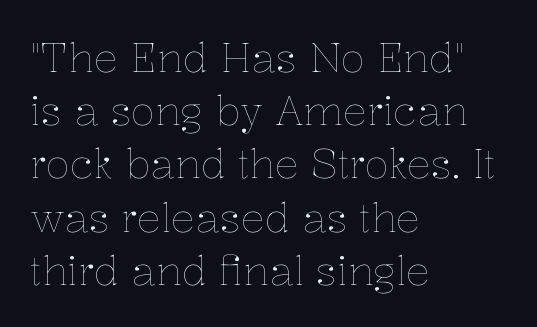
{"italic": "no", "bold": "no", "weight": "thin", "width": "normal", "stroke_contrast": "low", "x_height": "medium", "monospaced": "no", "underline": "no", "align": "left", "line_spacing": "normal", "line_spacing_ratio": 1.33, "letter_spacing": "normal", "letter_spacing_em": 0.0, "glyph_px": 40}
